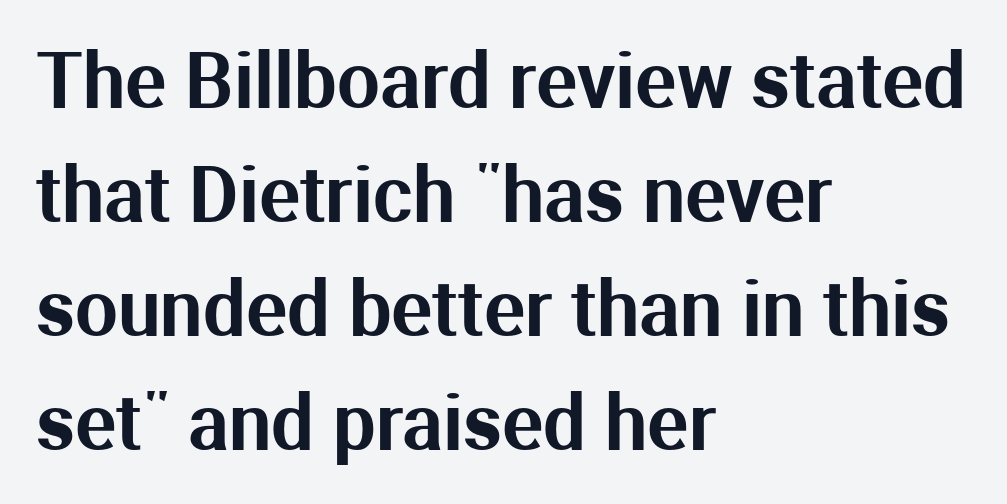
The rendering uses natural spacing where letterforms have individual widths. Spacing between characters is what you'd get straight out of the box. Honestly, the row spacing looks completely unremarkable. Left-aligned paragraph, ragged on the right. Italic: no, the glyphs are upright roman.
